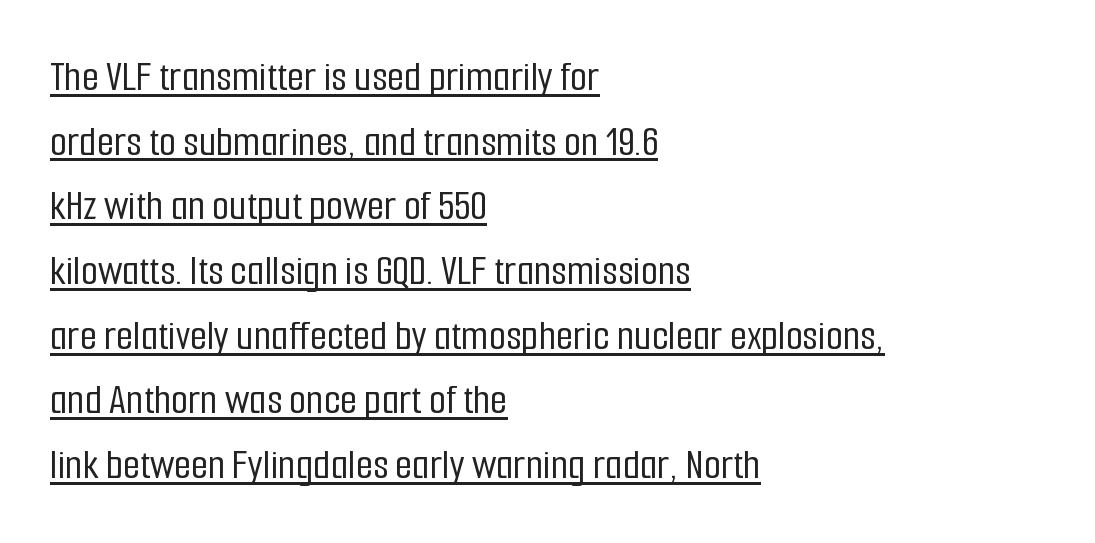
Q: Is the text italic (slanted)? A: No, it is upright.
Q: Is the typeface a serif or a sans-serif typeface? A: Sans-serif.
Q: Is the text underlined? A: Yes.
Q: How is the paragraph aligned? A: Left-aligned.
Q: Is the spacing between letters normal or unusually wide? A: Normal.
Q: Is the spacing between lines tight, normal or loose? A: Normal.
Q: Width (condensed, normal, or wide)? A: Condensed.
Q: Stroke contrast? A: Low.
Q: x-height? A: Medium.
Q: Monospaced? A: No.
